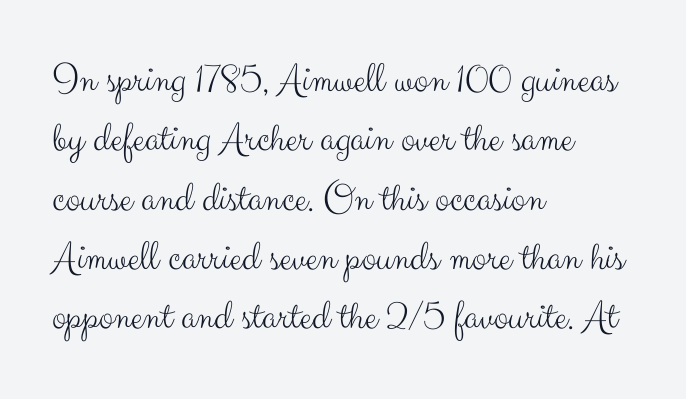
Unmarked baselines from the first word to the last. A classic flush-left, rag-right setting is used for this passage. The rendering uses natural spacing where letterforms have individual widths.
